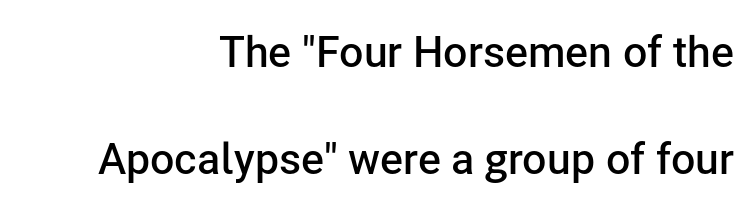
The image shows 43 px semibold sans-serif type, upright; set right-aligned, loose line spacing (2.5x), normal letter spacing, not underlined; low stroke contrast and a medium x-height.
